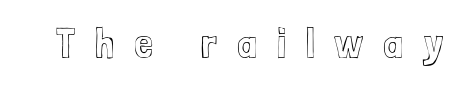
{"italic": "no", "width": "condensed", "x_height": "medium", "monospaced": "no", "underline": "no", "letter_spacing": "wide", "letter_spacing_em": 0.46, "glyph_px": 43}
